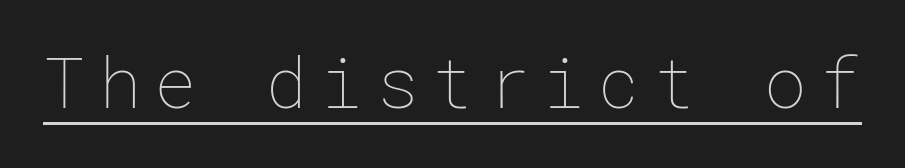
The type sits square on the baseline with zero lean. Quick note: underline on. Counters stay open thanks to moderate or lighter strokes.
